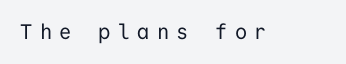
The image shows 21 px text type, upright; set unusually wide letter spacing (+0.35 em), not underlined.
